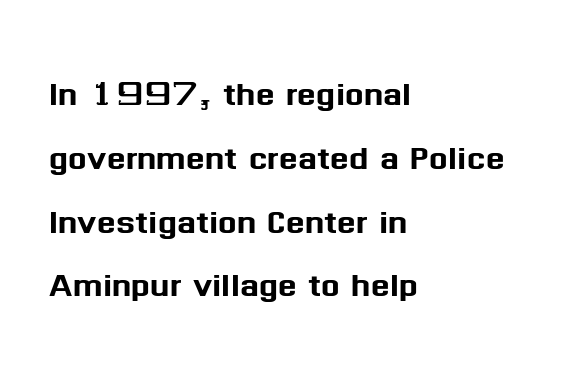
The image shows 44 px sans-serif type, upright; set left-aligned, normal line spacing (1.45x), normal letter spacing, not underlined; medium stroke contrast and a medium x-height.
